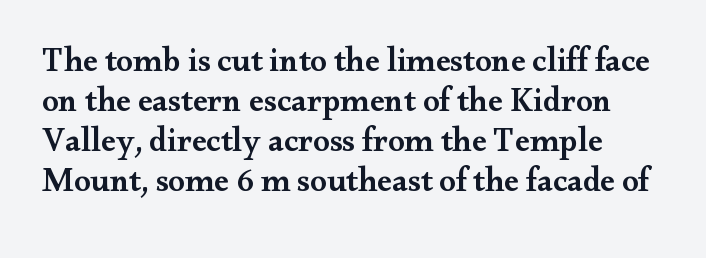
{"serif": "yes", "italic": "no", "bold": "semi", "weight": "semibold", "width": "wide", "stroke_contrast": "medium", "x_height": "small", "monospaced": "no", "underline": "no", "line_spacing_ratio": 1.21, "letter_spacing": "normal", "letter_spacing_em": 0.0, "glyph_px": 33}
